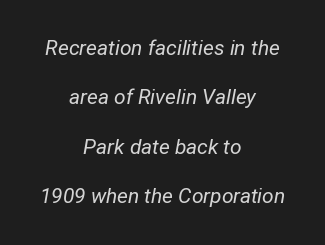
The image shows 21 px text type, italic (leaning right); set centered, loose line spacing (2.35x), normal letter spacing, not underlined.
